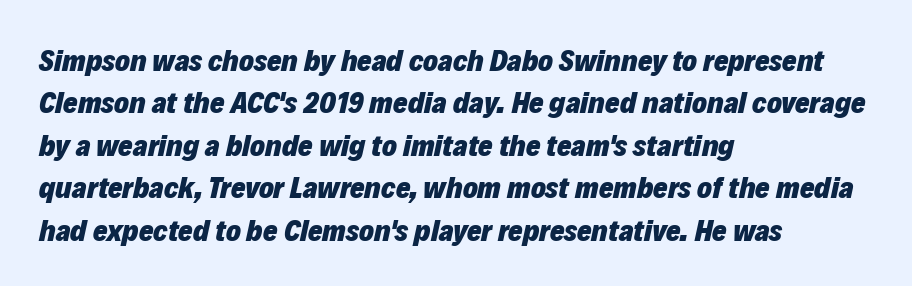
{"italic": "yes", "lean": "right", "slant_degrees": 12, "bold": "yes", "weight": "heavy", "width": "normal", "stroke_contrast": "low", "x_height": "medium", "monospaced": "no", "underline": "no", "align": "left", "line_spacing": "normal", "line_spacing_ratio": 1.37, "letter_spacing": "normal", "letter_spacing_em": 0.0, "glyph_px": 31}
